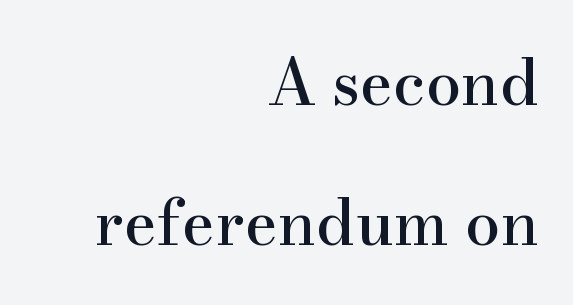
Whoever set this chose breathing room over compactness in the vertical rhythm. In terms of posture, this sample is upright. The passage shown is typeset with a serif family. Students, note that the glyphs here touch the page at normal intervals.
